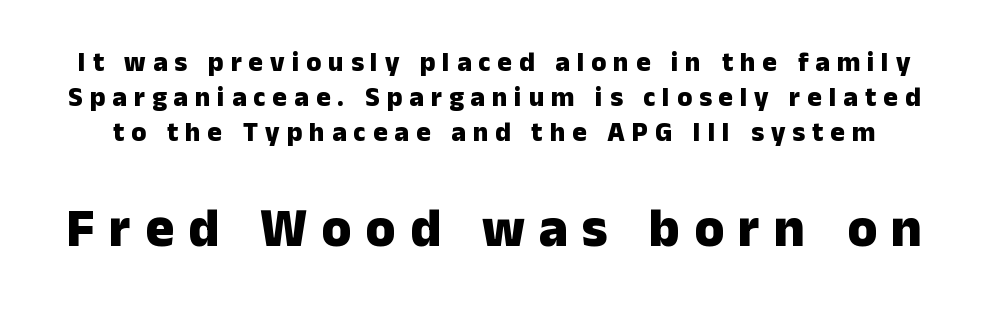
The image shows 54 px heavy sans-serif type, upright; set normal line spacing (1.29x), unusually wide letter spacing (+0.26 em), not underlined; the second (bottom) block is 2.0x larger; low stroke contrast and a medium x-height.
